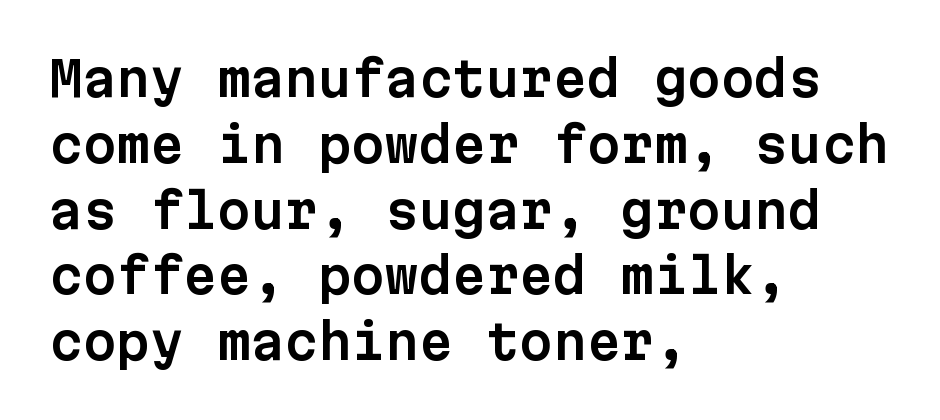
The image shows 48 px sans-serif type, upright, monospaced; set left-aligned, normal line spacing (1.37x), normal letter spacing, not underlined; low stroke contrast and a medium x-height.
